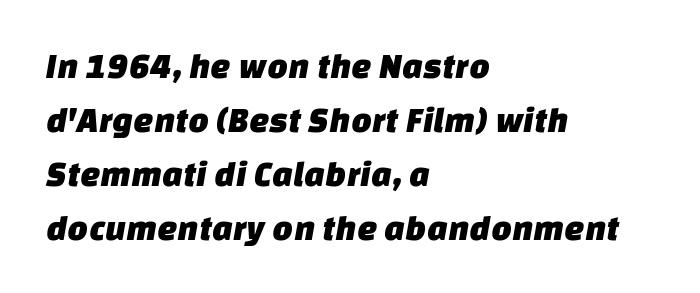
{"serif": "no", "width": "normal", "stroke_contrast": "low", "x_height": "large", "monospaced": "no", "underline": "no", "align": "left", "line_spacing": "normal", "line_spacing_ratio": 1.5, "letter_spacing": "normal", "letter_spacing_em": 0.0, "glyph_px": 36}
